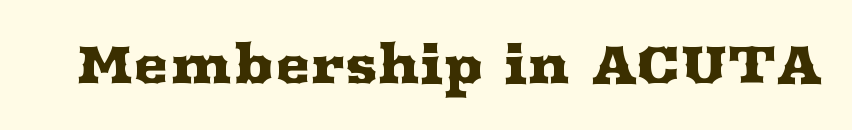
Here the designer chose a conventional face with non-uniform glyph widths. No word sits above an underline. Honestly, the letter spacing is just normal — you wouldn't notice it. Regarding serifs, this sample has them. The axis of the letterforms is exactly vertical.
